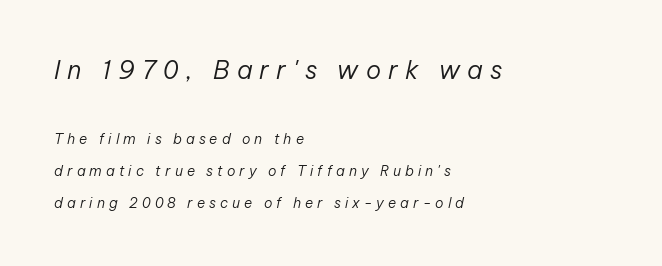
The letters look calm and open, with moderate or lighter stems. Quick note: italic. Notice the wide empty band between every row — that's loose leading. Each row of text sits above clean, open space. The composition opens big and finishes small. Compared with a centered layout, this one pins lines to the left instead.
